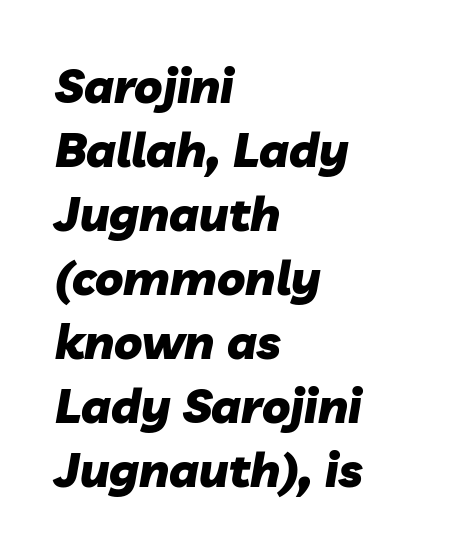
Q: Is the text bold? A: Yes.
Q: Is the text italic (slanted)? A: Yes, it leans right by about 10 degrees.
Q: Is the text underlined? A: No.
Q: How is the paragraph aligned? A: Left-aligned.
Q: Is the spacing between letters normal or unusually wide? A: Normal.
Q: Is the spacing between lines tight, normal or loose? A: Normal.
Q: Width (condensed, normal, or wide)? A: Normal.
Q: Stroke contrast? A: Low.
Q: x-height? A: Medium.
Q: Monospaced? A: No.
